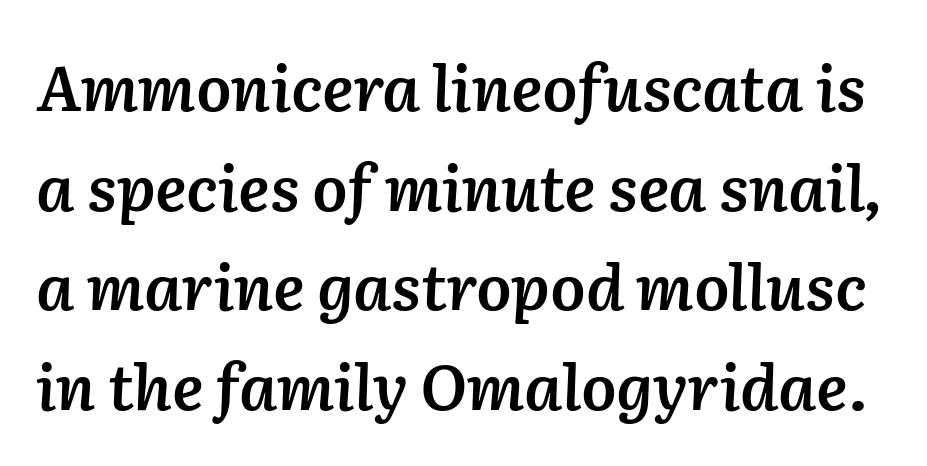
The image shows 63 px semibold type, italic (leaning right); set normal line spacing (1.58x), normal letter spacing, not underlined; low stroke contrast and a medium x-height.
